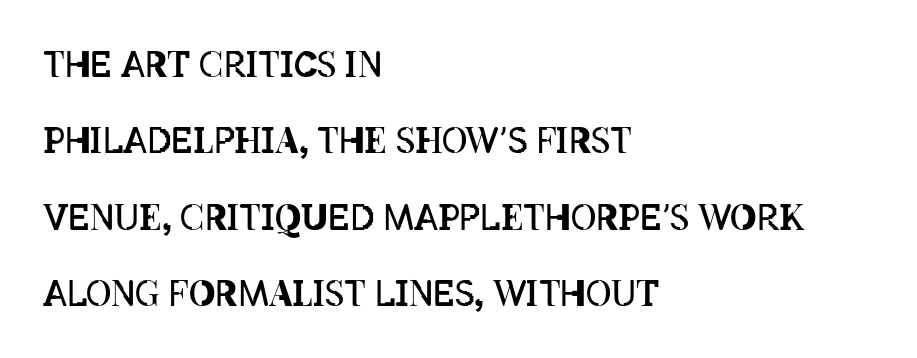
The passage shown is not bold in any degree. These lines stack with their left ends in a neat column. Honestly, the rows look like they've been pulled way apart. Do the characters align in a grid? No, the font is proportional.
